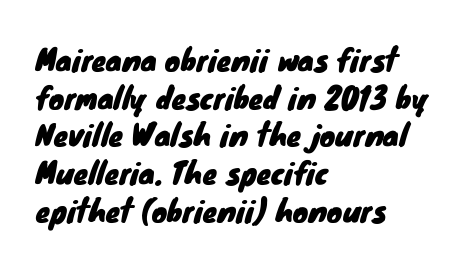
{"serif": "no", "width": "normal", "stroke_contrast": "low", "x_height": "small", "monospaced": "no", "underline": "no", "align": "left", "line_spacing": "normal", "line_spacing_ratio": 1.3, "letter_spacing": "normal", "letter_spacing_em": 0.0, "glyph_px": 29}
